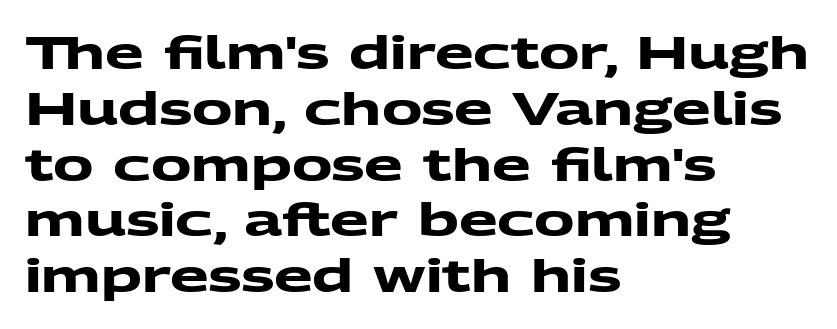
Q: Is the text bold? A: Yes.
Q: Is the typeface a serif or a sans-serif typeface? A: Sans-serif.
Q: Is the text underlined? A: No.
Q: How is the paragraph aligned? A: Left-aligned.
Q: Is the spacing between letters normal or unusually wide? A: Normal.
Q: Width (condensed, normal, or wide)? A: Wide.
Q: Stroke contrast? A: Medium.
Q: x-height? A: Medium.
Q: Monospaced? A: No.
